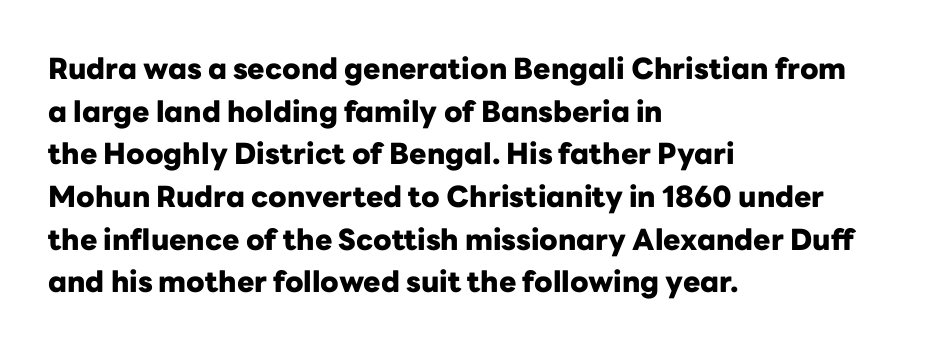
The image shows 29 px heavy sans-serif type, upright; set left-aligned, normal line spacing (1.47x), normal letter spacing, not underlined; low stroke contrast and a medium x-height.
